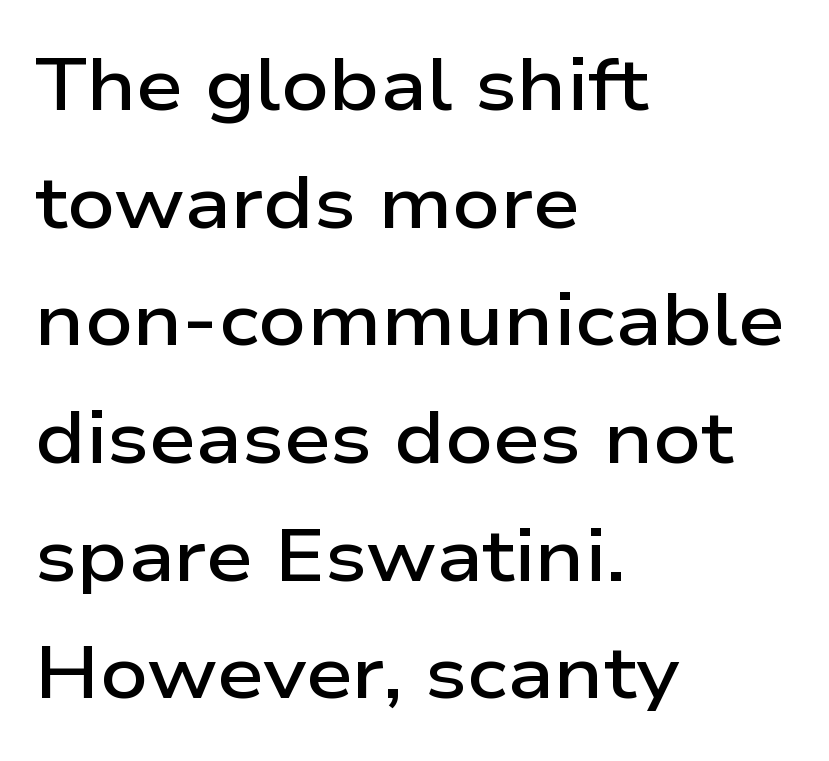
Typeset ragged right — the left edge is the straight one. These words are printed semibold, heavier than regular yet not bold. Unlike italic type, these characters show no tilt at all. Is this a sans? Yes — the strokes have no serifs. Between one letter and the next there's only the usual sliver of space.
